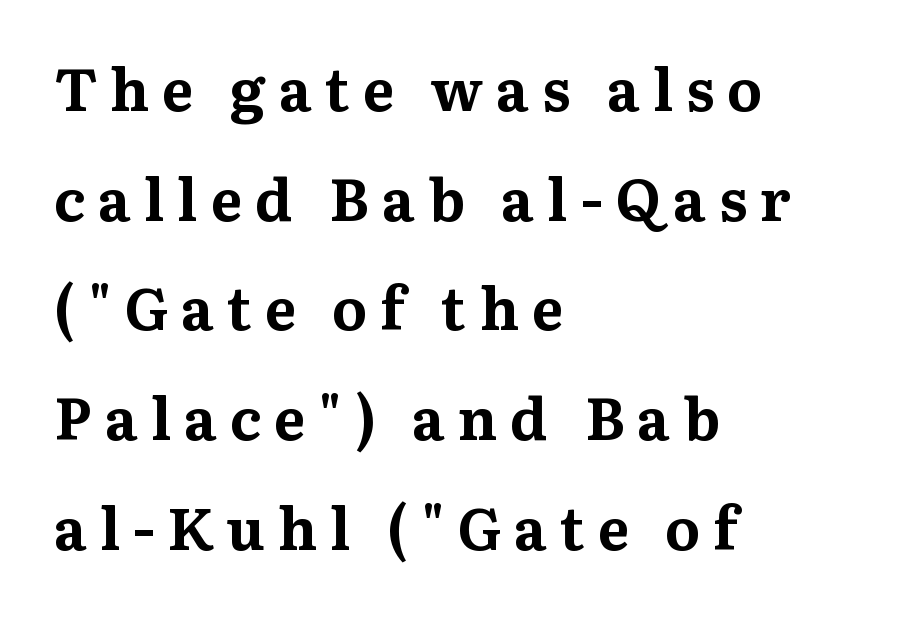
The image shows 59 px bold serif type, upright; set left-aligned, line spacing 1.86x, unusually wide letter spacing (+0.22 em), not underlined; medium stroke contrast and a medium x-height.
